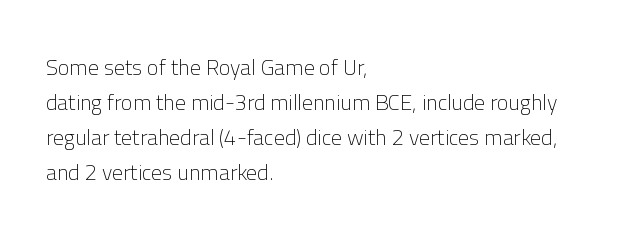
Q: Is the text bold? A: No.
Q: Is the text italic (slanted)? A: No, it is upright.
Q: Is the text underlined? A: No.
Q: How is the paragraph aligned? A: Left-aligned.
Q: Is the spacing between letters normal or unusually wide? A: Normal.
Q: Is the spacing between lines tight, normal or loose? A: Normal.
